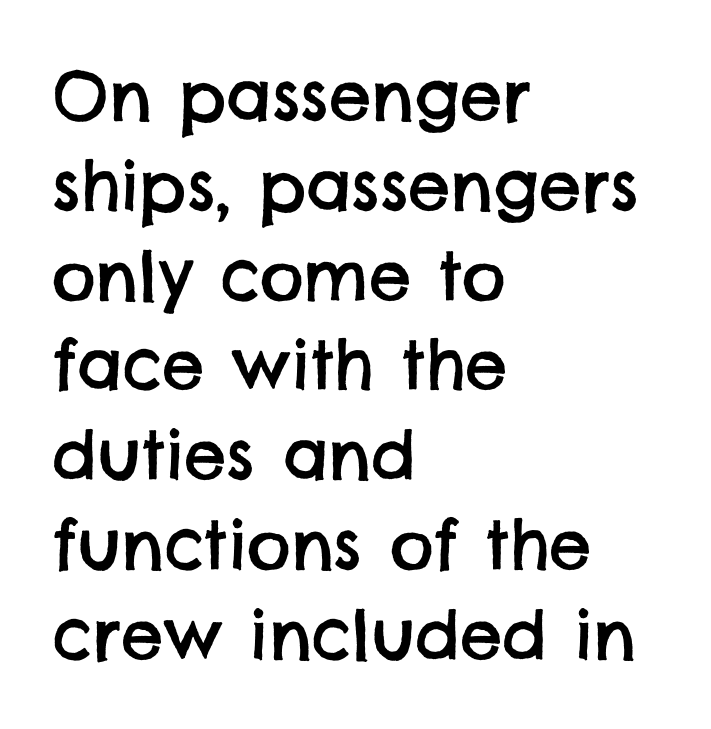
Notice how descenders clear the ascenders below comfortably — that's standard leading. A clean baseline with only descenders dipping below it. Stroke terminals: plain, sans-serif. Varying glyph widths throughout — classic text-font behaviour. Caption: standard tracking, unaltered. Leftover space on each line is placed entirely after the last word.
